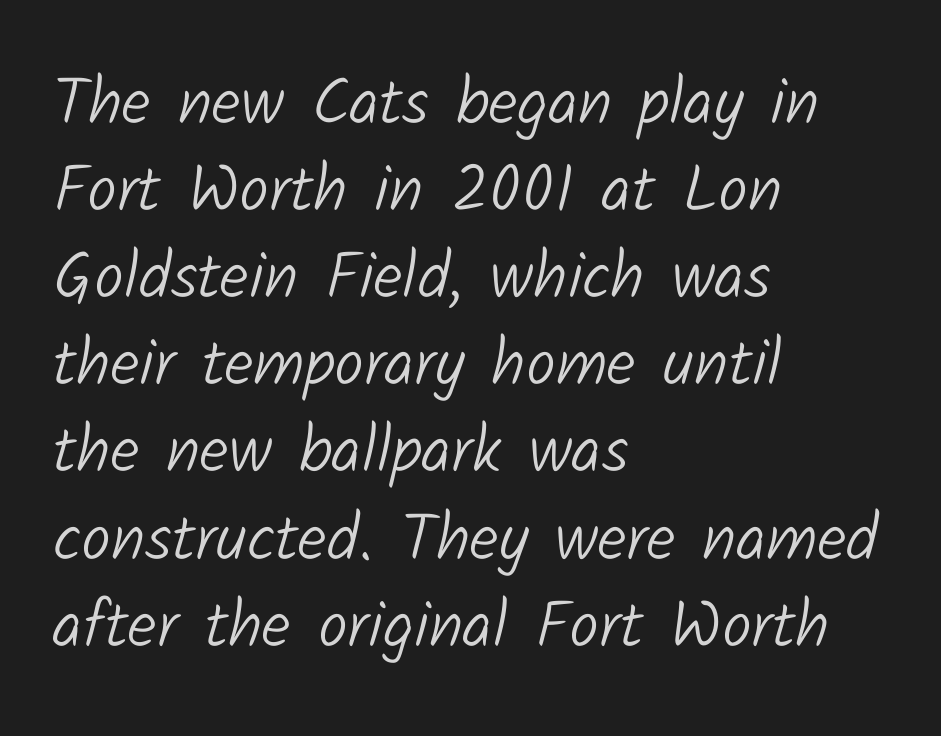
These lines are rendered in a variable-pitch font. Compared with typical paragraphs, the rows here are spaced about the same. This is sans-serif lettering, the kind often seen on screens and signage. Weight: regular or lighter.
